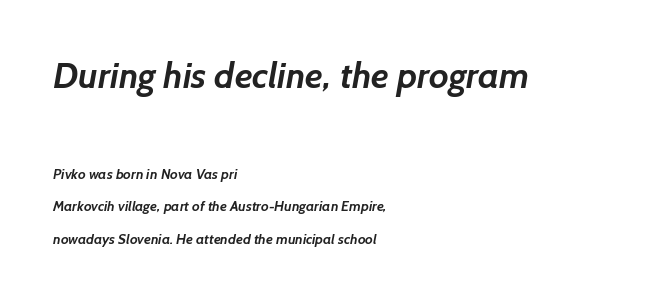
The image shows 36 px semibold sans-serif type; set left-aligned, loose line spacing (2.31x), normal letter spacing, not underlined; the first (top) block is 2.57x larger; low stroke contrast and a medium x-height.
